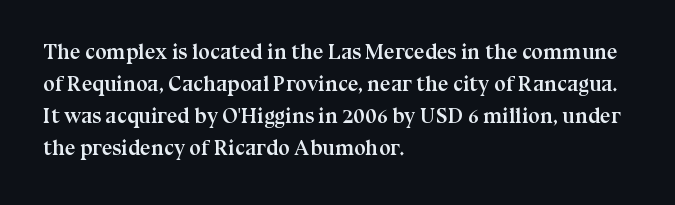
The image shows 21 px bold type, upright; set left-aligned, normal line spacing (1.53x), normal letter spacing, not underlined.
